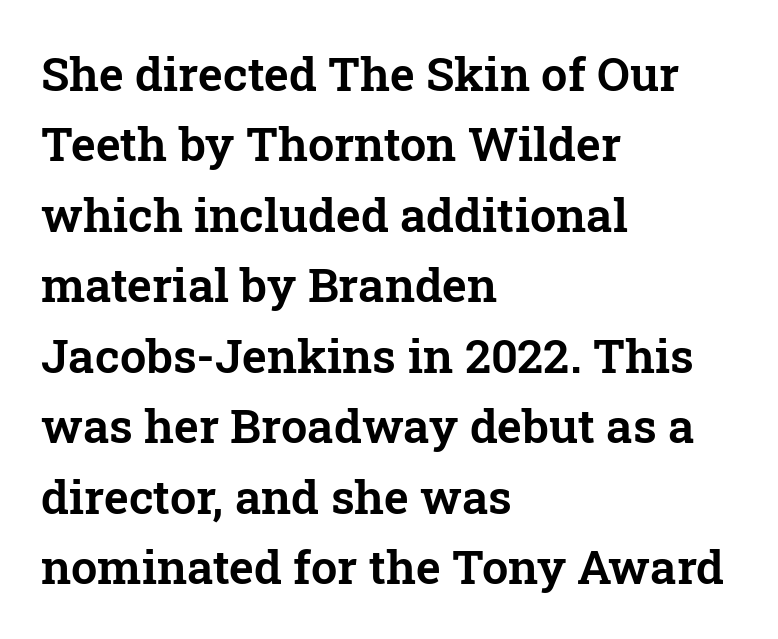
{"serif": "yes", "italic": "no", "width": "normal", "stroke_contrast": "low", "x_height": "medium", "monospaced": "no", "underline": "no", "align": "left", "line_spacing": "normal", "line_spacing_ratio": 1.5, "letter_spacing": "normal", "letter_spacing_em": 0.0, "glyph_px": 47}
